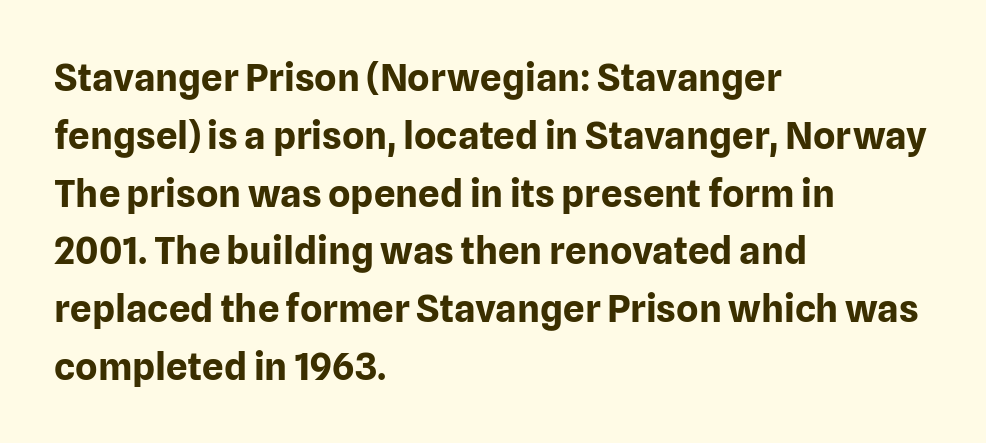
Alignment: flush left. Rule under the text: the space is simply empty. In terms of weight, the rendering is a true, heavy bold. Character widths vary here, with narrow letters taking less room than wide ones. Quick note: interline space is typical. Is there any slant? The stems are plumb.
